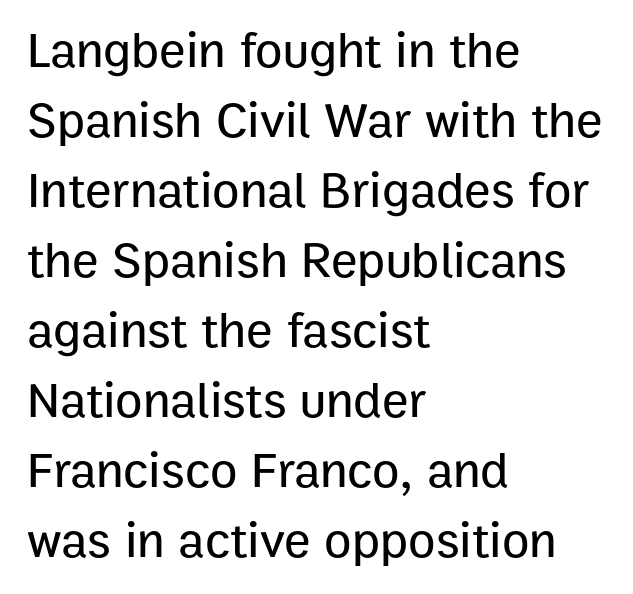
The image shows 50 px sans-serif type, upright; set left-aligned, normal line spacing (1.4x), normal letter spacing, not underlined; low stroke contrast and a medium x-height.
